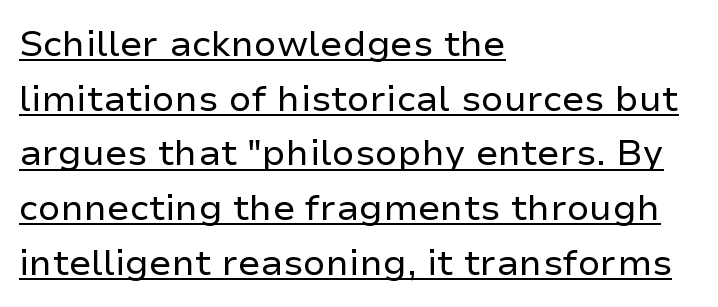
You can tell it's not italic because the verticals are truly vertical. Stem width sits at or under what a default text font uses. Quick note: underline on. The letters advance in unequal steps, a hallmark of proportional type. The ragged edge is on the right, which tells us the setting is flush left.
